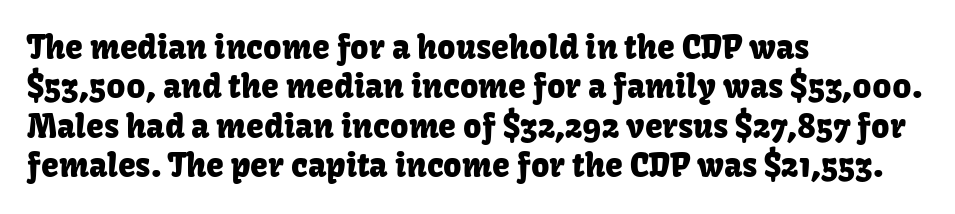
{"serif": "no", "italic": "no", "width": "normal", "stroke_contrast": "low", "x_height": "medium", "monospaced": "no", "underline": "no", "align": "left", "line_spacing_ratio": 1.23, "letter_spacing": "normal", "letter_spacing_em": 0.0, "glyph_px": 32}
